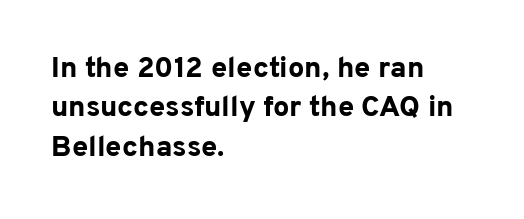
The image shows 29 px bold sans-serif type, upright; set left-aligned, normal line spacing (1.36x), normal letter spacing, not underlined; low stroke contrast and a medium x-height.
